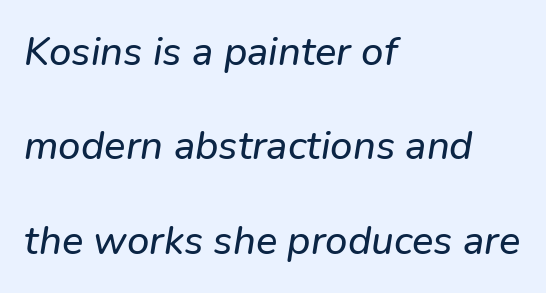
{"serif": "no", "width": "normal", "stroke_contrast": "low", "x_height": "medium", "monospaced": "no", "underline": "no", "align": "left", "line_spacing": "loose", "line_spacing_ratio": 2.36, "letter_spacing": "normal", "letter_spacing_em": 0.0, "glyph_px": 40}
